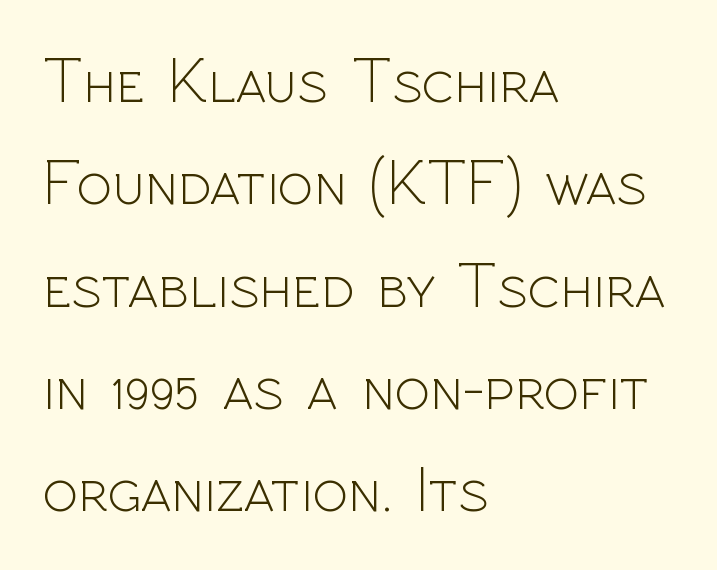
{"serif": "no", "italic": "no", "bold": "no", "weight": "light", "width": "normal", "x_height": "medium", "monospaced": "no", "underline": "no", "align": "left", "line_spacing": "normal", "line_spacing_ratio": 1.55, "letter_spacing": "normal", "letter_spacing_em": 0.0, "glyph_px": 66}
